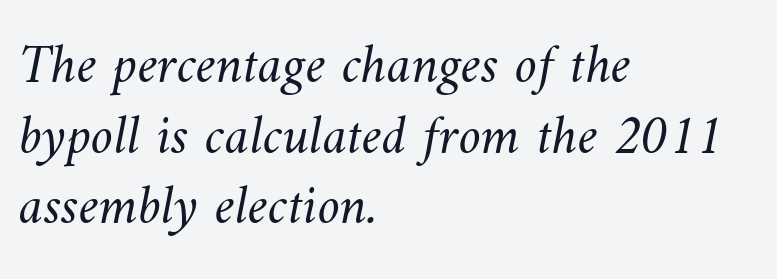
The image shows 56 px light type; set left-aligned, normal line spacing (1.26x), normal letter spacing, not underlined; medium stroke contrast and a small x-height.
